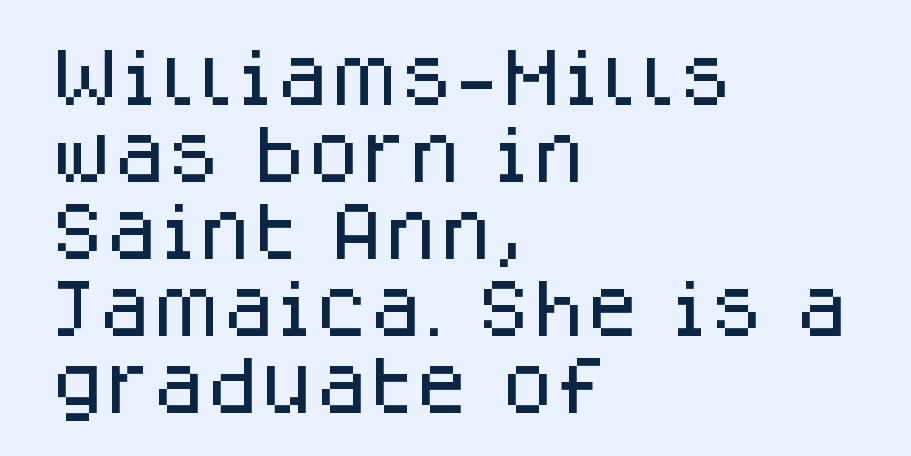
{"serif": "no", "italic": "no", "width": "normal", "stroke_contrast": "low", "x_height": "large", "monospaced": "no", "underline": "no", "align": "left", "line_spacing_ratio": 1.24, "letter_spacing": "normal", "letter_spacing_em": 0.0, "glyph_px": 62}
